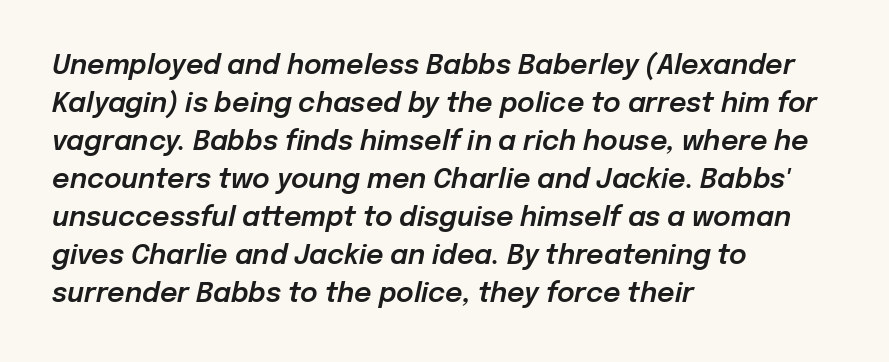
{"italic": "yes", "lean": "right", "slant_degrees": 12, "underline": "no", "align": "left", "line_spacing": "normal", "line_spacing_ratio": 1.41, "letter_spacing": "normal", "letter_spacing_em": 0.0, "glyph_px": 27}
